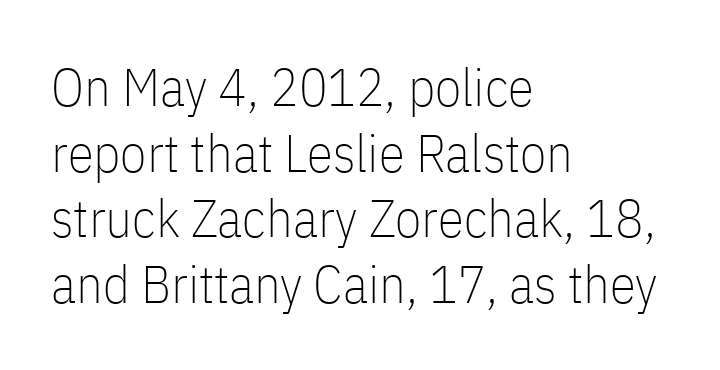
Bare-footed words on every line. A typesetter would call this zero additional tracking. Weight class: somewhere from thin through regular. Think of a printed novel: that variable character pitch is what you see here.
